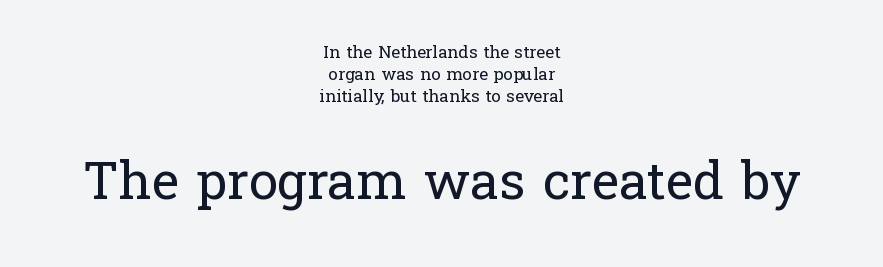
Q: Is the text bold? A: No.
Q: Is the text italic (slanted)? A: No, it is upright.
Q: Is the typeface a serif or a sans-serif typeface? A: Serif.
Q: Is the text underlined? A: No.
Q: How is the paragraph aligned? A: Centered.
Q: Is the spacing between letters normal or unusually wide? A: Normal.
Q: Is the spacing between lines tight, normal or loose? A: Normal.
Q: Which block of text is set in a larger size, the first (top) or the second (bottom)? A: The second (bottom) one.
Q: Width (condensed, normal, or wide)? A: Normal.
Q: Stroke contrast? A: Low.
Q: x-height? A: Medium.
Q: Monospaced? A: No.
